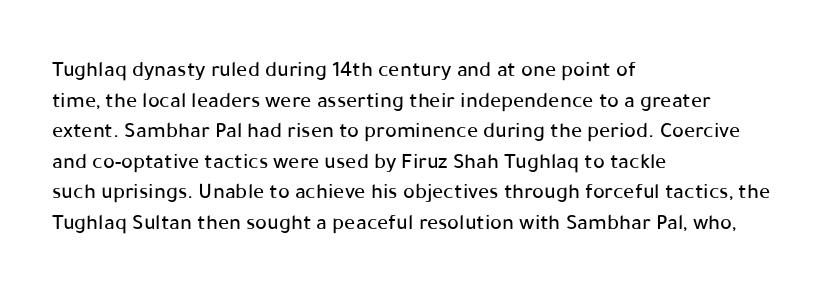
Q: Is the text italic (slanted)? A: No, it is upright.
Q: Is the text underlined? A: No.
Q: How is the paragraph aligned? A: Left-aligned.
Q: Is the spacing between letters normal or unusually wide? A: Normal.
Q: Is the spacing between lines tight, normal or loose? A: Normal.
